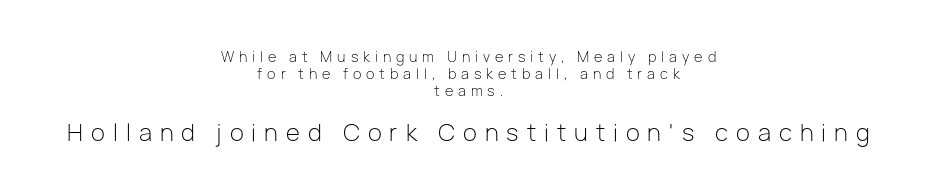
The image shows 23 px text type, upright; set centered, line spacing 1.2x, unusually wide letter spacing (+0.35 em), not underlined; the second (bottom) block is 1.64x larger.
